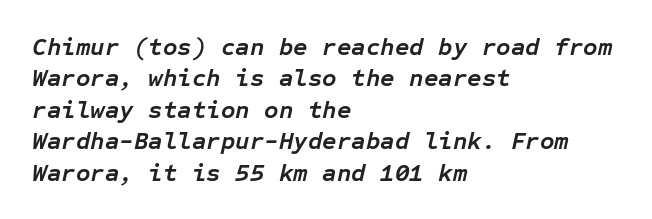
This rendering leaves character spacing at its baseline value. A full-strength bold gives these letters their thick strokes. Left-aligned paragraph, ragged on the right. Designer's note — italics engaged. Anything drawn beneath the words? Only blank space. The rows are spaced the way most documents space them.
